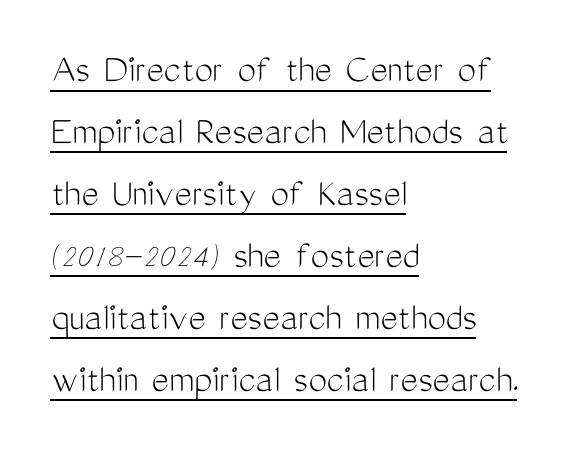
Q: Is the text bold? A: No.
Q: Is the text italic (slanted)? A: No, it is upright.
Q: Is the typeface a serif or a sans-serif typeface? A: Sans-serif.
Q: Is the text underlined? A: Yes.
Q: How is the paragraph aligned? A: Left-aligned.
Q: Is the spacing between letters normal or unusually wide? A: Normal.
Q: Is the spacing between lines tight, normal or loose? A: Normal.
Q: Width (condensed, normal, or wide)? A: Condensed.
Q: Stroke contrast? A: Medium.
Q: x-height? A: Medium.
Q: Monospaced? A: No.
